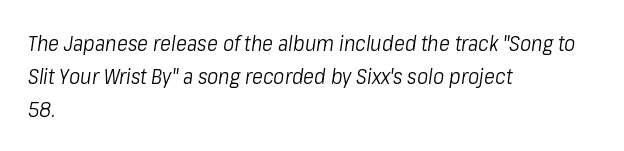
{"italic": "yes", "lean": "right", "slant_degrees": 8, "bold": "no", "underline": "no", "align": "left", "line_spacing": "normal", "line_spacing_ratio": 1.57, "letter_spacing": "normal", "letter_spacing_em": 0.0, "glyph_px": 21}
